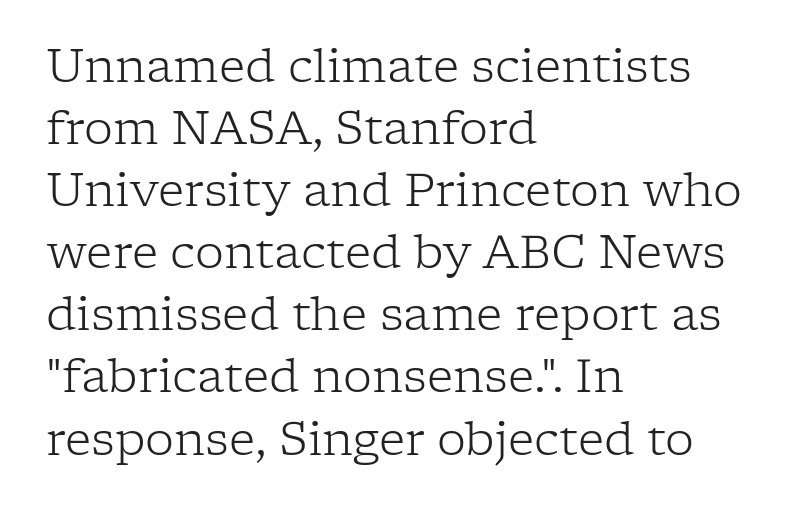
Q: Is the text bold? A: No.
Q: Is the text italic (slanted)? A: No, it is upright.
Q: Is the typeface a serif or a sans-serif typeface? A: Serif.
Q: Is the text underlined? A: No.
Q: How is the paragraph aligned? A: Left-aligned.
Q: Is the spacing between letters normal or unusually wide? A: Normal.
Q: Is the spacing between lines tight, normal or loose? A: Normal.
Q: Width (condensed, normal, or wide)? A: Normal.
Q: Stroke contrast? A: Low.
Q: x-height? A: Medium.
Q: Monospaced? A: No.
